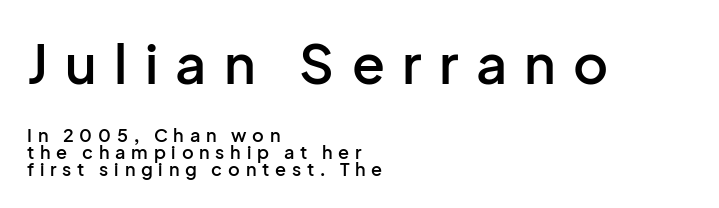
Honestly, there is no underline to notice here at all. The paragraph shown leans on its left margin. Short note: letters widely spaced. The lettering stays uniformly vertical, giving the passage a roman look. A sans-serif font was chosen for this passage. Weight: semibold (demi).
